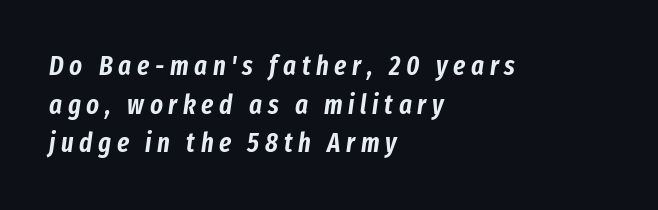
{"italic": "yes", "lean": "right", "slant_degrees": 8, "underline": "no", "align": "left", "line_spacing": "normal", "line_spacing_ratio": 1.43, "letter_spacing": "wide", "letter_spacing_em": 0.21, "glyph_px": 27}
